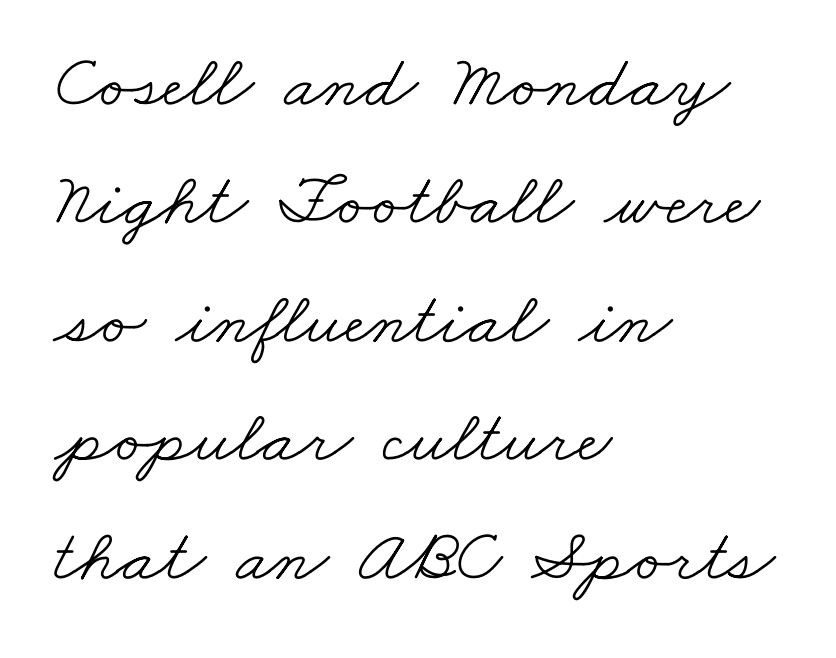
{"serif": "yes", "bold": "no", "weight": "light", "width": "wide", "stroke_contrast": "low", "x_height": "small", "monospaced": "no", "underline": "no", "align": "left", "line_spacing": "normal", "line_spacing_ratio": 1.58, "letter_spacing": "normal", "letter_spacing_em": 0.0, "glyph_px": 75}
